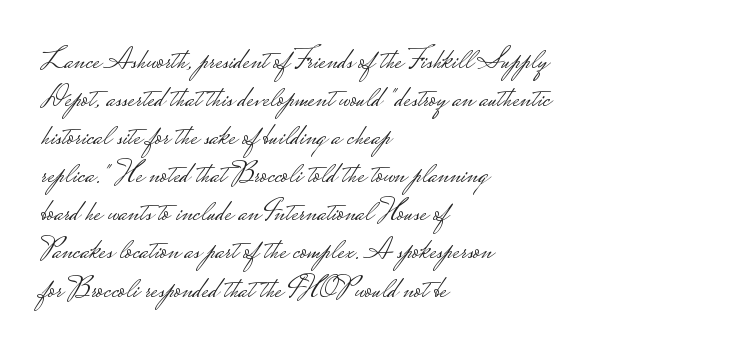
{"serif": "no", "bold": "no", "weight": "light", "width": "wide", "stroke_contrast": "low", "monospaced": "no", "underline": "no", "align": "left", "line_spacing": "normal", "line_spacing_ratio": 1.27, "letter_spacing": "normal", "letter_spacing_em": 0.0, "glyph_px": 30}
